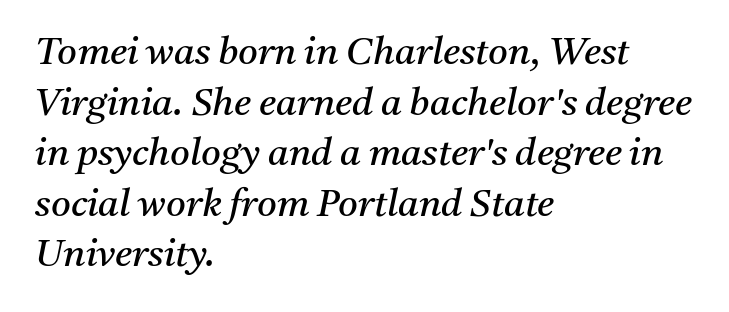
Leading: standard. The glyphs in this specimen are seriffed. Do the characters align in a grid? No, the font is proportional. Slanted lettering throughout.
